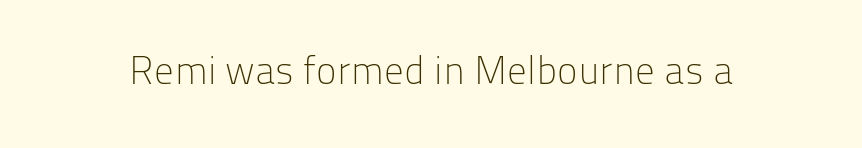
Q: Is the text bold? A: No.
Q: Is the text italic (slanted)? A: No, it is upright.
Q: Is the typeface a serif or a sans-serif typeface? A: Sans-serif.
Q: Is the text underlined? A: No.
Q: Is the spacing between letters normal or unusually wide? A: Normal.
Q: Width (condensed, normal, or wide)? A: Normal.
Q: Stroke contrast? A: Low.
Q: x-height? A: Medium.
Q: Monospaced? A: No.
